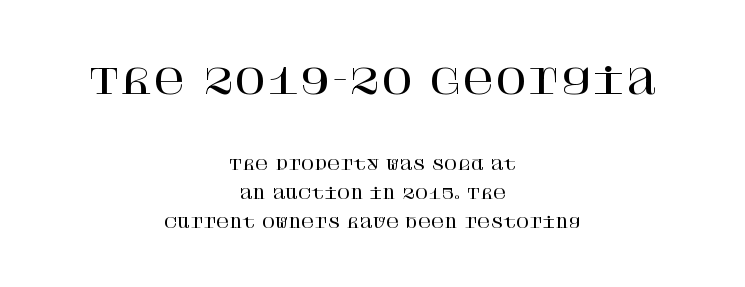
The image shows 35 px serif type, upright; set centered, loose line spacing (2.07x), normal letter spacing, not underlined; the first (top) block is 2.5x larger; high stroke contrast and a large x-height.
